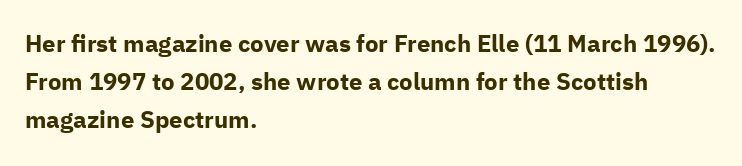
The space between consecutive lines is moderate. Alignment: flush left. The passage shown is not underscored anywhere. The type is set solid horizontally, with unmodified tracking. The characters look thick and weighty, a clear bold. Unlike italic type, these characters show no tilt at all.
